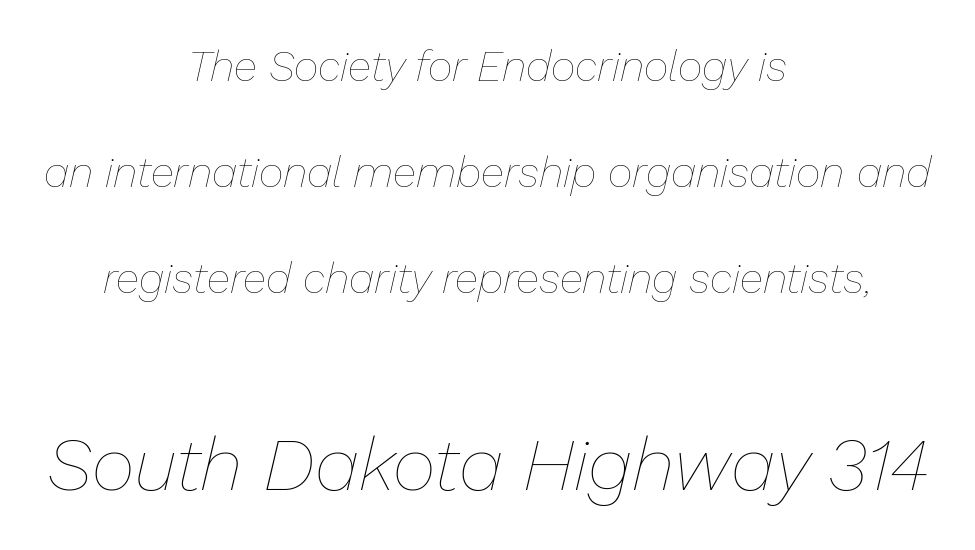
Descenders are the only things crossing below the line. The letterforms sit at book weight or below. Students, note that the glyphs here touch the page at normal intervals. Students, observe: this is what heavily led, spacious text looks like.
